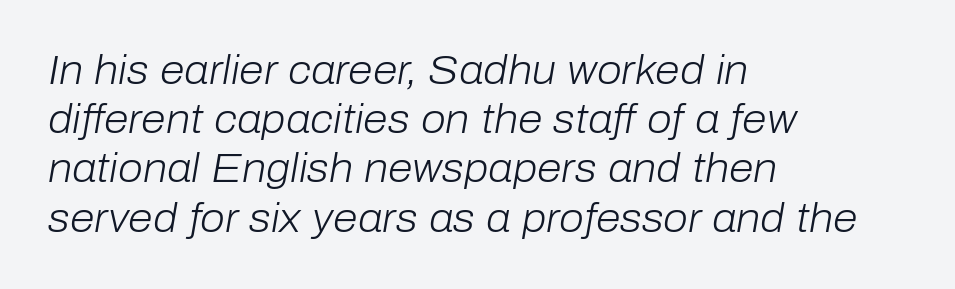
The image shows 40 px light type, italic (leaning right); set left-aligned, line spacing 1.23x, normal letter spacing, not underlined; low stroke contrast and a medium x-height.
